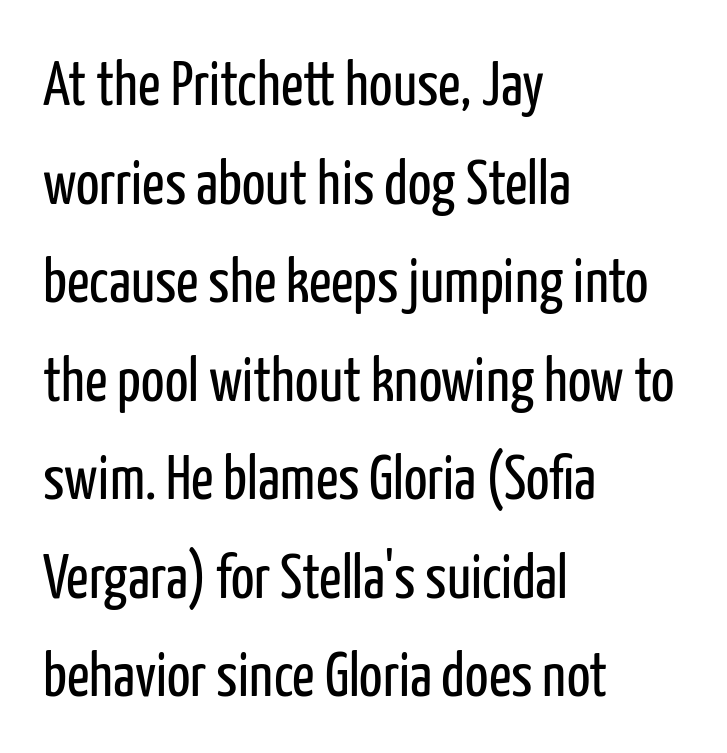
The image shows 62 px regular-weight, condensed sans-serif type, upright; set left-aligned, normal line spacing (1.59x), normal letter spacing, not underlined; low stroke contrast and a medium x-height.
